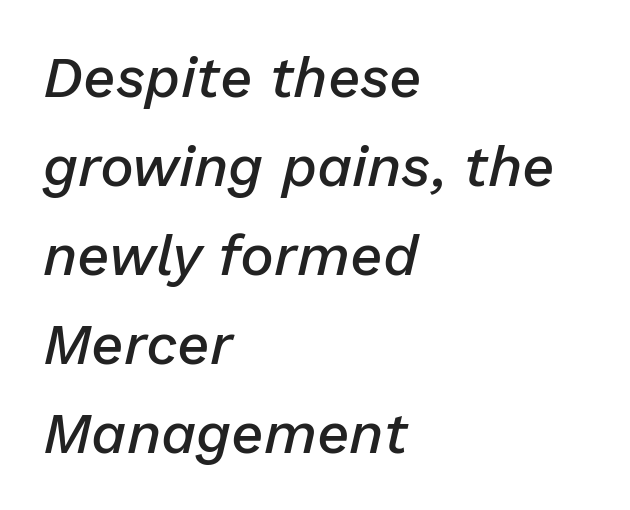
Q: Is the text bold? A: Semi-bold.
Q: Is the text italic (slanted)? A: Yes, it leans right by about 13 degrees.
Q: Is the text underlined? A: No.
Q: How is the paragraph aligned? A: Left-aligned.
Q: Is the spacing between letters normal or unusually wide? A: Normal.
Q: Is the spacing between lines tight, normal or loose? A: Normal.
Q: Width (condensed, normal, or wide)? A: Normal.
Q: Stroke contrast? A: Low.
Q: x-height? A: Medium.
Q: Monospaced? A: No.
